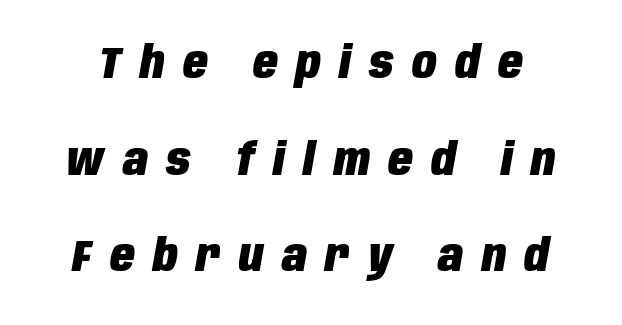
{"italic": "yes", "lean": "right", "slant_degrees": 10, "bold": "yes", "weight": "heavy", "width": "condensed", "stroke_contrast": "low", "x_height": "large", "monospaced": "no", "underline": "no", "line_spacing": "loose", "line_spacing_ratio": 2.15, "letter_spacing": "wide", "letter_spacing_em": 0.41, "glyph_px": 45}
